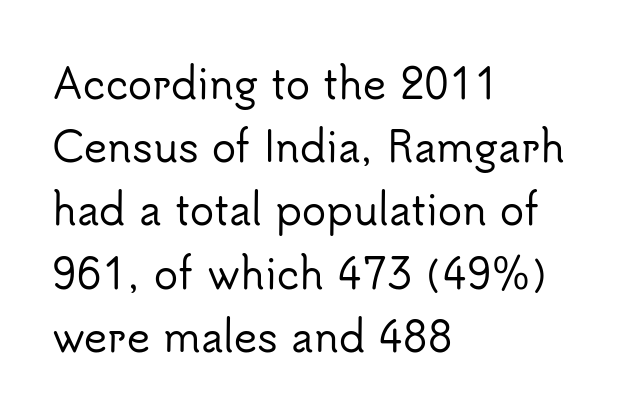
The image shows 40 px sans-serif type, upright; set left-aligned, normal line spacing (1.58x), normal letter spacing, not underlined; low stroke contrast and a small x-height.
